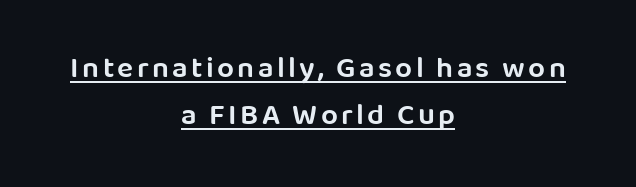
{"serif": "no", "italic": "no", "bold": "semi", "weight": "semibold", "width": "normal", "stroke_contrast": "low", "x_height": "large", "monospaced": "no", "underline": "yes", "align": "center", "line_spacing": "normal", "line_spacing_ratio": 1.56, "glyph_px": 30}
